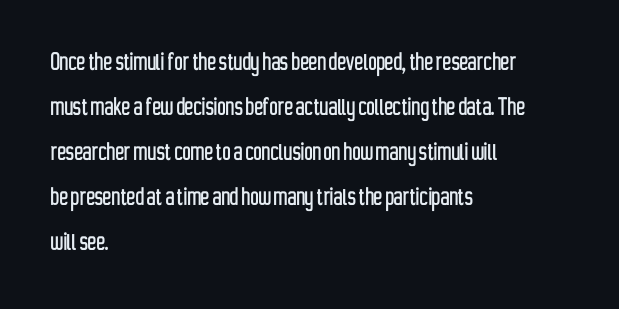
{"serif": "no", "italic": "no", "width": "condensed", "stroke_contrast": "low", "x_height": "medium", "monospaced": "no", "underline": "no", "align": "left", "line_spacing": "normal", "line_spacing_ratio": 1.55, "letter_spacing": "normal", "letter_spacing_em": 0.0, "glyph_px": 29}
